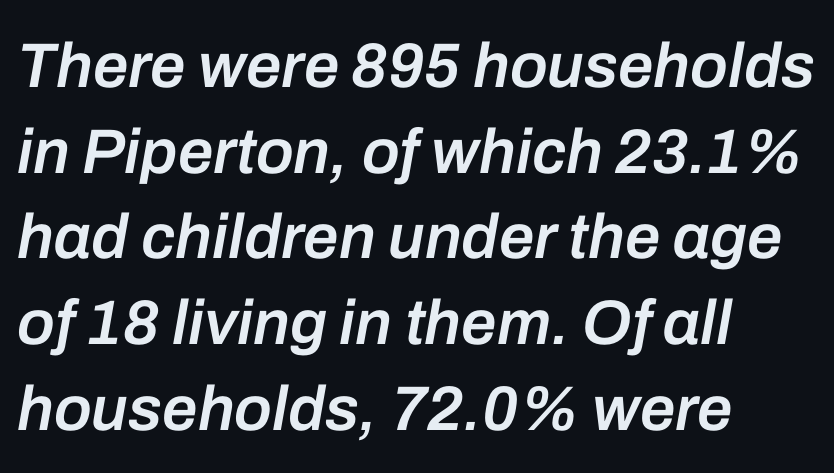
Q: Is the text bold? A: Semi-bold.
Q: Is the text italic (slanted)? A: Yes, it leans right by about 10 degrees.
Q: Is the text underlined? A: No.
Q: How is the paragraph aligned? A: Left-aligned.
Q: Is the spacing between letters normal or unusually wide? A: Normal.
Q: Is the spacing between lines tight, normal or loose? A: Normal.
Q: Width (condensed, normal, or wide)? A: Normal.
Q: Stroke contrast? A: Low.
Q: x-height? A: Medium.
Q: Monospaced? A: No.
